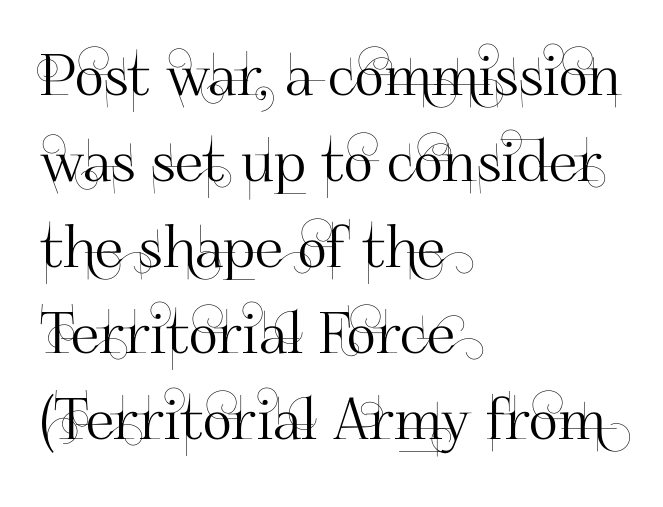
The image shows 57 px sans-serif type, upright; set left-aligned, normal line spacing (1.51x), normal letter spacing, not underlined; high stroke contrast and a small x-height.
